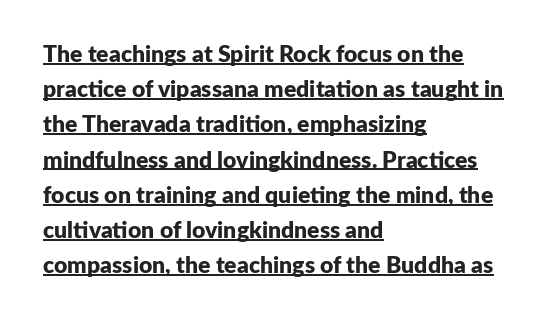
The image shows 23 px bold type, upright; set left-aligned, normal line spacing (1.53x), normal letter spacing, underlined.
